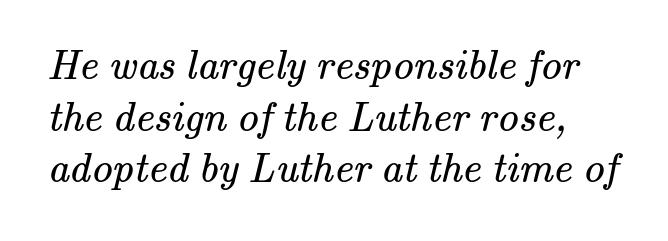
Q: Is the text bold? A: No.
Q: Is the typeface a serif or a sans-serif typeface? A: Serif.
Q: Is the text underlined? A: No.
Q: Is the spacing between letters normal or unusually wide? A: Normal.
Q: Width (condensed, normal, or wide)? A: Normal.
Q: Stroke contrast? A: Medium.
Q: x-height? A: Small.
Q: Monospaced? A: No.
